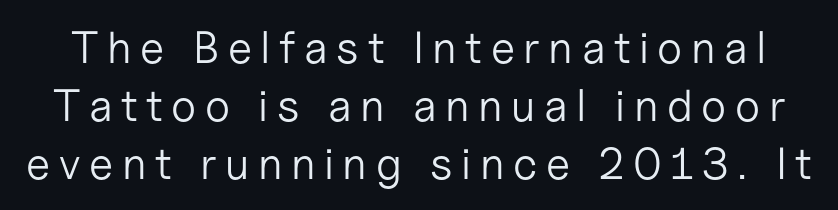
Q: Is the text bold? A: No.
Q: Is the text italic (slanted)? A: No, it is upright.
Q: Is the typeface a serif or a sans-serif typeface? A: Sans-serif.
Q: Is the text underlined? A: No.
Q: Is the spacing between lines tight, normal or loose? A: Normal.
Q: Width (condensed, normal, or wide)? A: Normal.
Q: Stroke contrast? A: Low.
Q: x-height? A: Medium.
Q: Monospaced? A: No.
